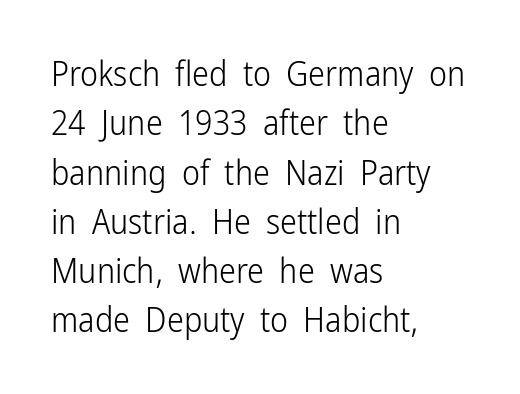
The typesetter chose a ragged-right arrangement here. Line spacing here is normal. The foot of each line stays bare and open. Is the letter spacing exaggerated? No — it looks like the ordinary default. Posture: vertical.
